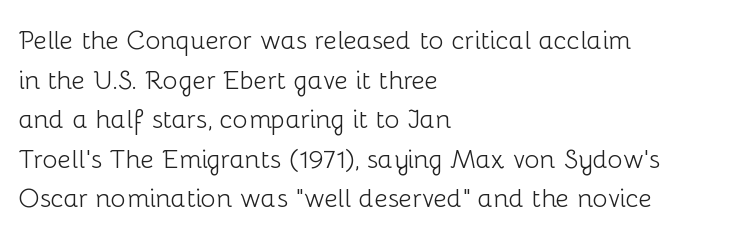
The image shows 26 px text type, upright; set left-aligned, normal line spacing (1.52x), normal letter spacing, not underlined.
